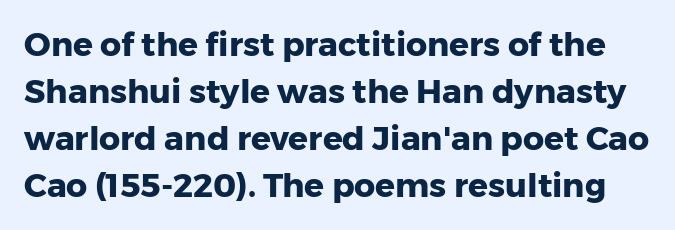
{"serif": "no", "italic": "no", "bold": "yes", "weight": "heavy", "width": "normal", "stroke_contrast": "low", "x_height": "medium", "monospaced": "no", "underline": "no", "line_spacing": "normal", "line_spacing_ratio": 1.42, "letter_spacing": "normal", "letter_spacing_em": 0.0, "glyph_px": 33}
